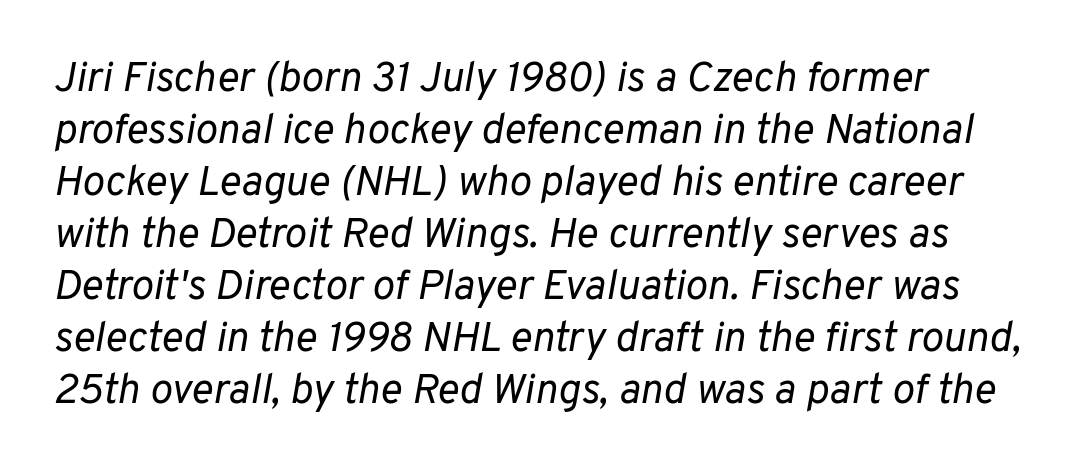
{"italic": "yes", "lean": "right", "slant_degrees": 10, "bold": "no", "weight": "regular", "width": "normal", "stroke_contrast": "low", "x_height": "medium", "monospaced": "no", "underline": "no", "align": "left", "line_spacing_ratio": 1.24, "letter_spacing": "normal", "letter_spacing_em": 0.0, "glyph_px": 42}
